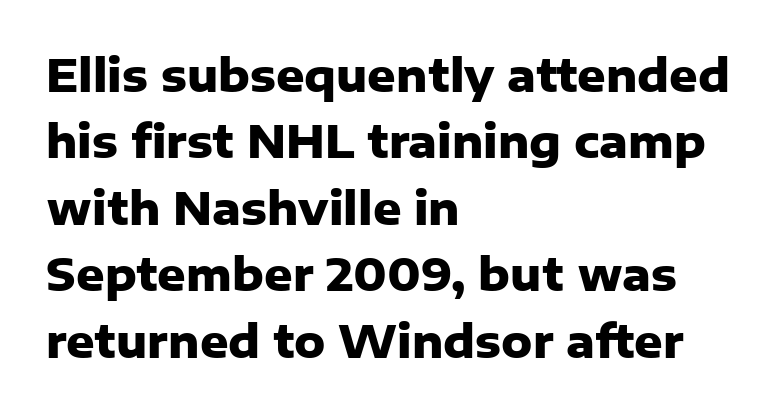
Q: Is the text bold? A: Yes.
Q: Is the text italic (slanted)? A: No, it is upright.
Q: Is the typeface a serif or a sans-serif typeface? A: Sans-serif.
Q: Is the text underlined? A: No.
Q: How is the paragraph aligned? A: Left-aligned.
Q: Is the spacing between letters normal or unusually wide? A: Normal.
Q: Is the spacing between lines tight, normal or loose? A: Normal.
Q: Width (condensed, normal, or wide)? A: Normal.
Q: Stroke contrast? A: Low.
Q: x-height? A: Medium.
Q: Monospaced? A: No.
